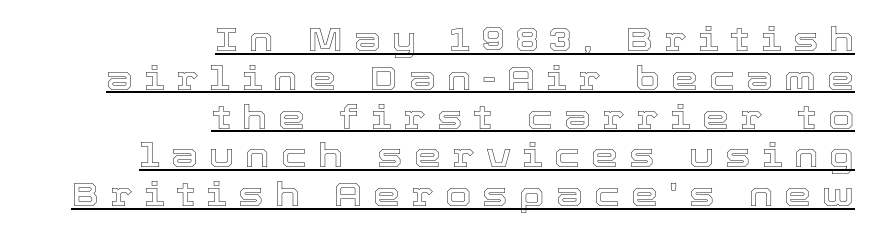
The image shows 34 px text type, upright; set right-aligned, tight line spacing (1.14x), unusually wide letter spacing (+0.33 em), underlined; a medium x-height.
